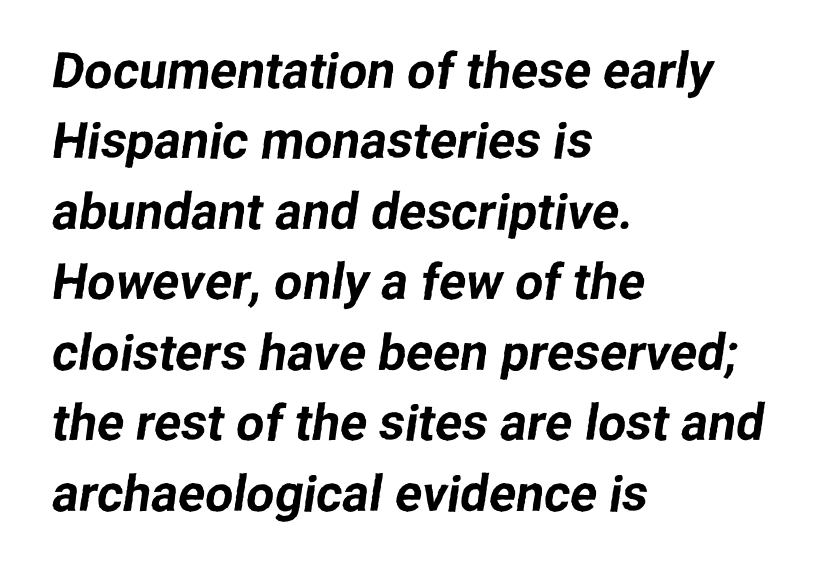
The image shows 50 px sans-serif type; set left-aligned, normal line spacing (1.41x), normal letter spacing, not underlined; low stroke contrast and a medium x-height.
